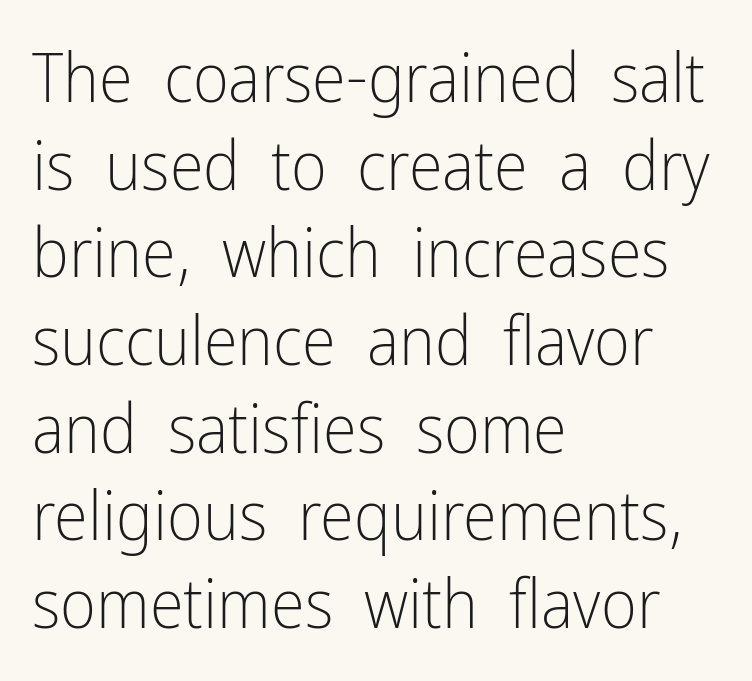
The image shows 69 px light, condensed sans-serif type, upright; set left-aligned, normal line spacing (1.27x), normal letter spacing, not underlined; low stroke contrast and a medium x-height.
